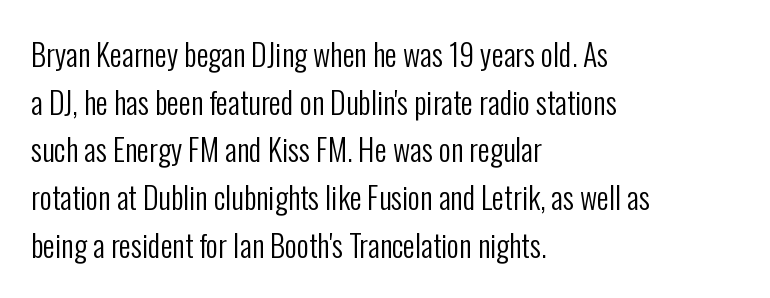
Q: Is the text bold? A: No.
Q: Is the text italic (slanted)? A: No, it is upright.
Q: Is the typeface a serif or a sans-serif typeface? A: Sans-serif.
Q: Is the text underlined? A: No.
Q: How is the paragraph aligned? A: Left-aligned.
Q: Is the spacing between letters normal or unusually wide? A: Normal.
Q: Is the spacing between lines tight, normal or loose? A: Normal.
Q: Width (condensed, normal, or wide)? A: Condensed.
Q: Stroke contrast? A: Low.
Q: x-height? A: Medium.
Q: Monospaced? A: No.
